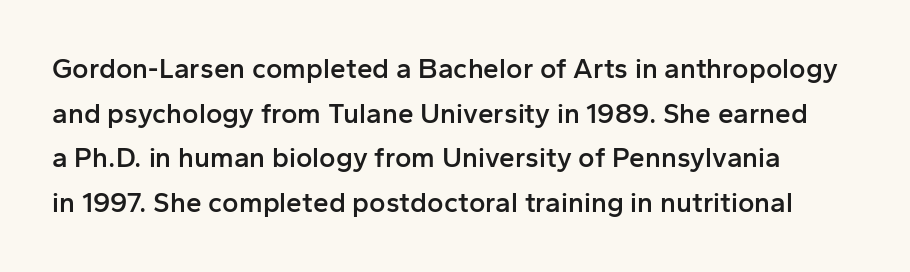
The passage shown stacks its lines at a standard gap. To sum up the face: it is a sans, with no serifs. This sample has the flowing, uneven cadence of proportional lettering. Descenders are the only things crossing below the line.
